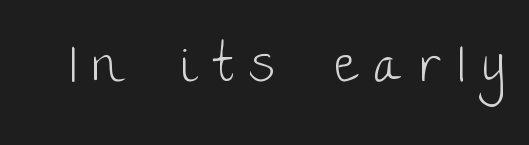
{"serif": "no", "italic": "no", "bold": "no", "weight": "light", "width": "normal", "stroke_contrast": "low", "x_height": "large", "monospaced": "no", "underline": "no", "letter_spacing": "wide", "letter_spacing_em": 0.33, "glyph_px": 51}
